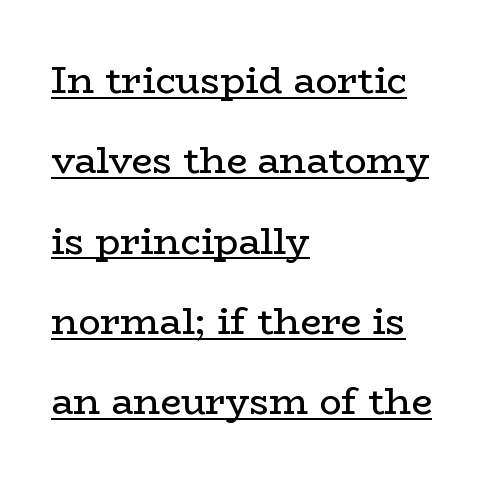
The image shows 37 px regular-weight, wide serif type, upright; set left-aligned, loose line spacing (2.17x), normal letter spacing, underlined; low stroke contrast and a medium x-height.
